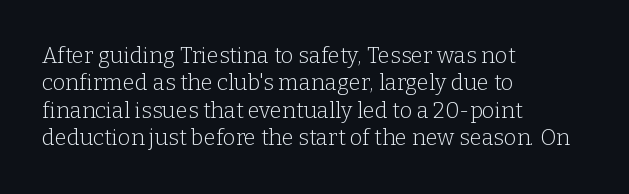
Q: Is the text bold? A: No.
Q: Is the text italic (slanted)? A: No, it is upright.
Q: Is the text underlined? A: No.
Q: How is the paragraph aligned? A: Left-aligned.
Q: Is the spacing between letters normal or unusually wide? A: Normal.
Q: Is the spacing between lines tight, normal or loose? A: Normal.
